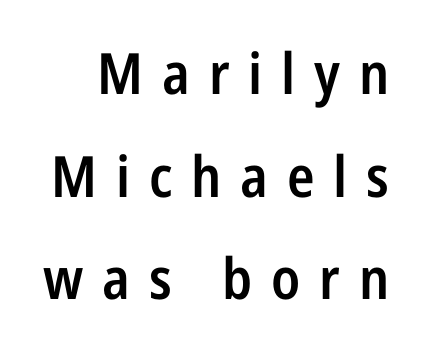
The image shows 57 px semibold, condensed sans-serif type, upright; set line spacing 1.8x, unusually wide letter spacing (+0.33 em), not underlined; low stroke contrast and a medium x-height.
